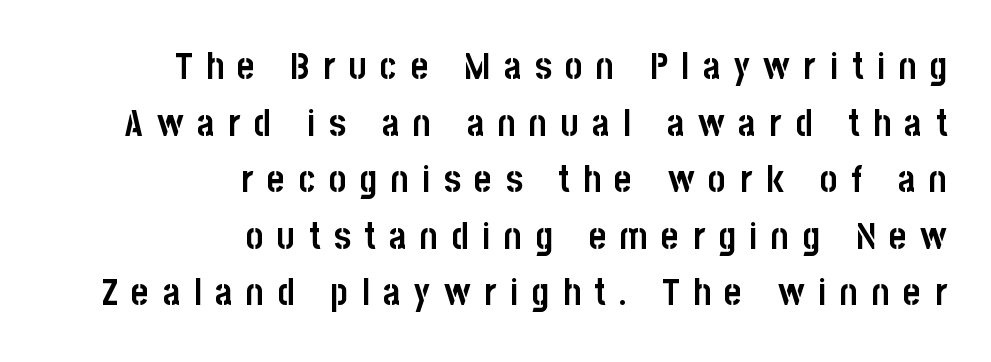
{"serif": "no", "italic": "no", "bold": "yes", "weight": "semibold", "width": "condensed", "stroke_contrast": "low", "x_height": "large", "monospaced": "no", "underline": "no", "align": "right", "line_spacing": "normal", "line_spacing_ratio": 1.53, "letter_spacing": "wide", "letter_spacing_em": 0.37, "glyph_px": 37}
